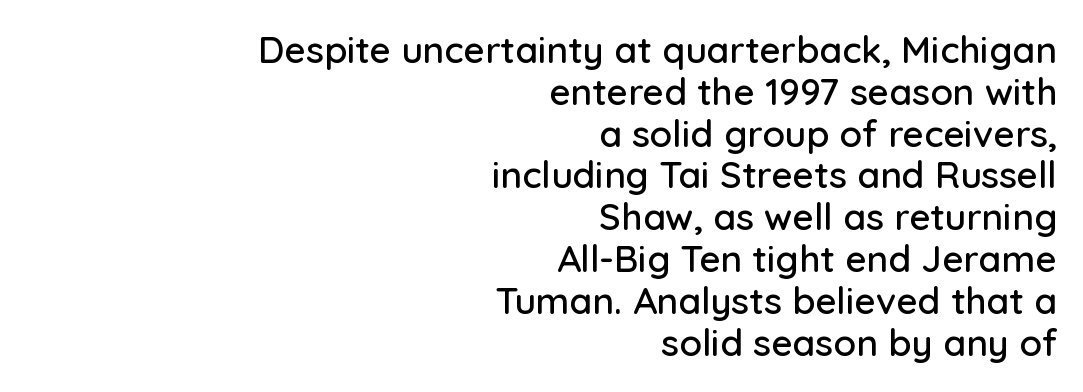
Q: Is the text italic (slanted)? A: No, it is upright.
Q: Is the typeface a serif or a sans-serif typeface? A: Sans-serif.
Q: Is the text underlined? A: No.
Q: How is the paragraph aligned? A: Right-aligned.
Q: Is the spacing between letters normal or unusually wide? A: Normal.
Q: Is the spacing between lines tight, normal or loose? A: Tight.
Q: Width (condensed, normal, or wide)? A: Normal.
Q: Stroke contrast? A: Low.
Q: x-height? A: Medium.
Q: Monospaced? A: No.
